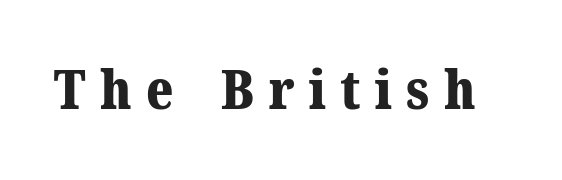
The image shows 55 px bold serif type, upright; set unusually wide letter spacing (+0.26 em), not underlined; medium stroke contrast and a medium x-height.
